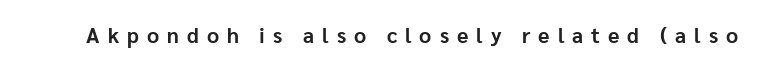
{"italic": "no", "bold": "yes", "underline": "no", "letter_spacing": "wide", "letter_spacing_em": 0.38, "glyph_px": 21}
